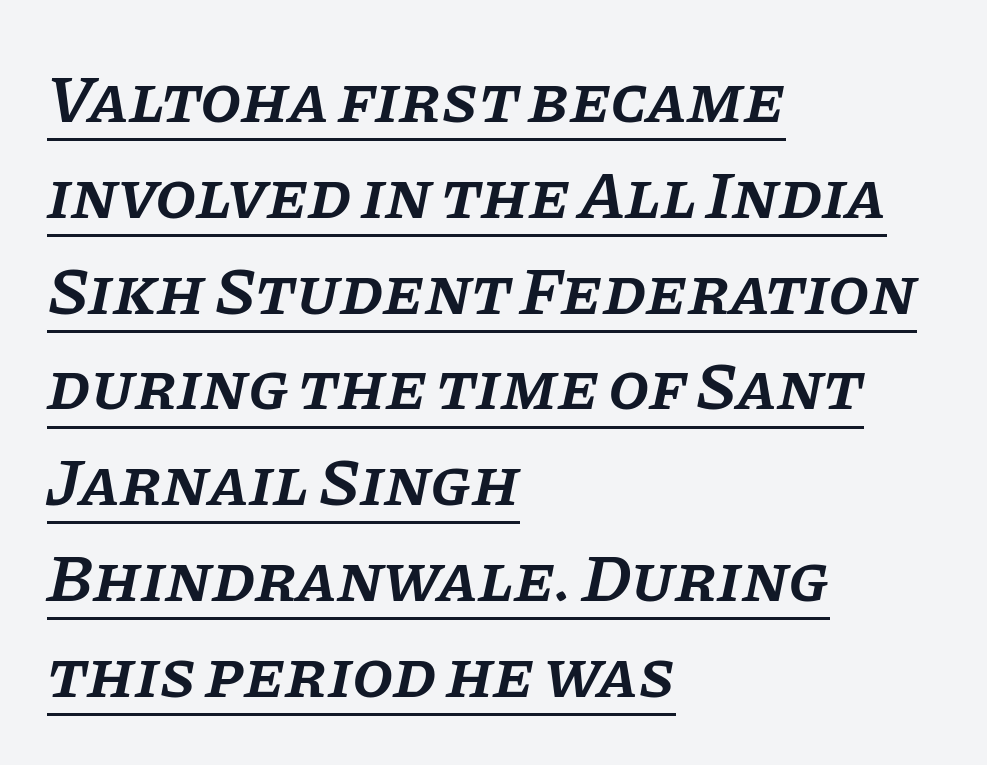
Q: Is the text bold? A: Semi-bold.
Q: Is the text italic (slanted)? A: Yes, it leans right by about 11 degrees.
Q: Is the typeface a serif or a sans-serif typeface? A: Serif.
Q: Is the text underlined? A: Yes.
Q: How is the paragraph aligned? A: Left-aligned.
Q: Is the spacing between letters normal or unusually wide? A: Normal.
Q: Is the spacing between lines tight, normal or loose? A: Normal.
Q: Width (condensed, normal, or wide)? A: Normal.
Q: Stroke contrast? A: Low.
Q: x-height? A: Large.
Q: Monospaced? A: No.
